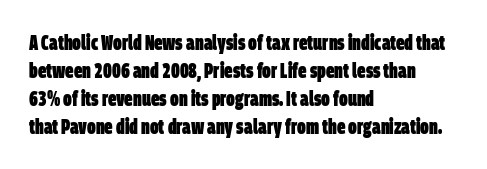
Q: Is the text bold? A: Yes.
Q: Is the text underlined? A: No.
Q: How is the paragraph aligned? A: Left-aligned.
Q: Is the spacing between letters normal or unusually wide? A: Normal.
Q: Is the spacing between lines tight, normal or loose? A: Normal.
